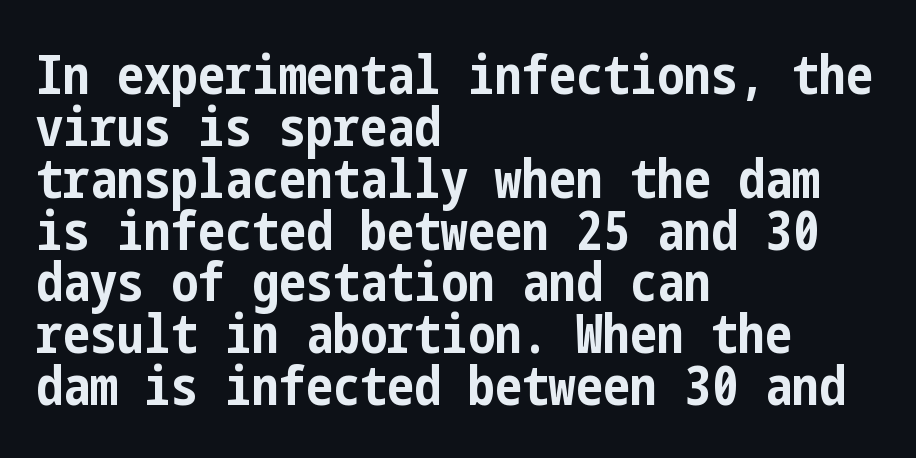
{"serif": "no", "italic": "no", "bold": "yes", "weight": "bold", "width": "condensed", "stroke_contrast": "low", "x_height": "medium", "underline": "no", "align": "left", "line_spacing": "tight", "line_spacing_ratio": 0.96, "letter_spacing": "normal", "letter_spacing_em": 0.0, "glyph_px": 54}
